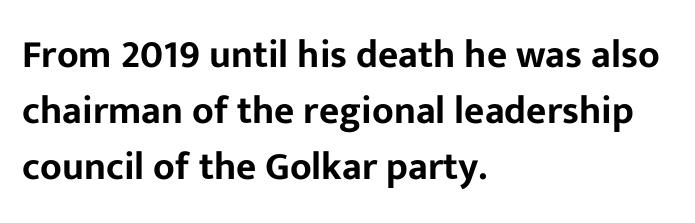
Q: Is the text italic (slanted)? A: No, it is upright.
Q: Is the typeface a serif or a sans-serif typeface? A: Sans-serif.
Q: Is the text underlined? A: No.
Q: How is the paragraph aligned? A: Left-aligned.
Q: Is the spacing between letters normal or unusually wide? A: Normal.
Q: Is the spacing between lines tight, normal or loose? A: Normal.
Q: Width (condensed, normal, or wide)? A: Normal.
Q: Stroke contrast? A: Low.
Q: x-height? A: Medium.
Q: Monospaced? A: No.
